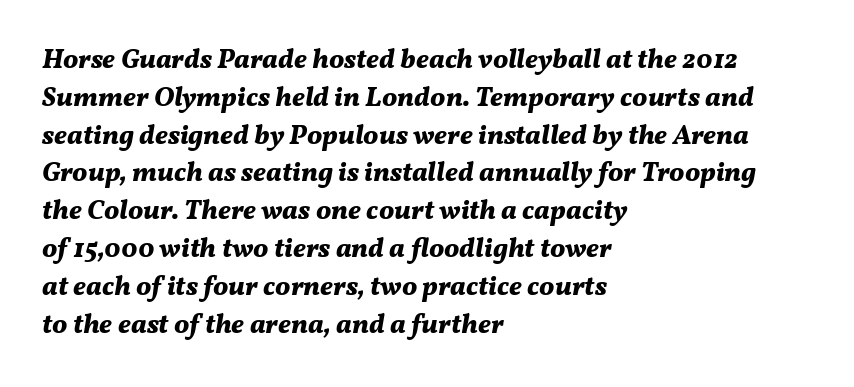
{"italic": "yes", "lean": "right", "slant_degrees": 11, "bold": "yes", "underline": "no", "align": "left", "line_spacing": "normal", "line_spacing_ratio": 1.4, "letter_spacing": "normal", "letter_spacing_em": 0.0, "glyph_px": 27}
